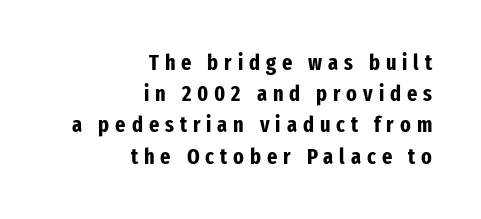
Q: Is the text bold? A: Yes.
Q: Is the text italic (slanted)? A: No, it is upright.
Q: Is the text underlined? A: No.
Q: How is the paragraph aligned? A: Right-aligned.
Q: Is the spacing between letters normal or unusually wide? A: Unusually wide.
Q: Is the spacing between lines tight, normal or loose? A: Normal.
